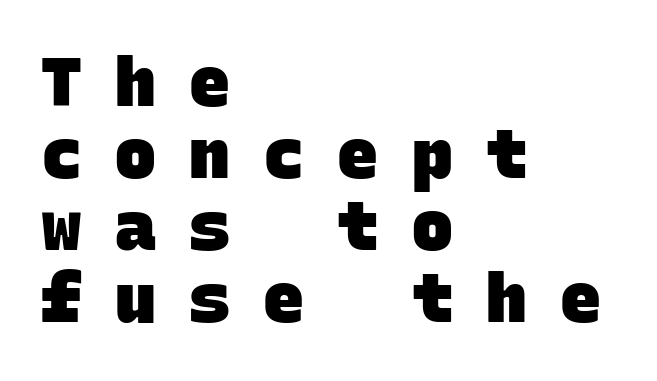
The image shows 68 px heavy sans-serif type, monospaced; set left-aligned, tight line spacing (1.06x), unusually wide letter spacing (+0.49 em), not underlined; low stroke contrast and a large x-height.
